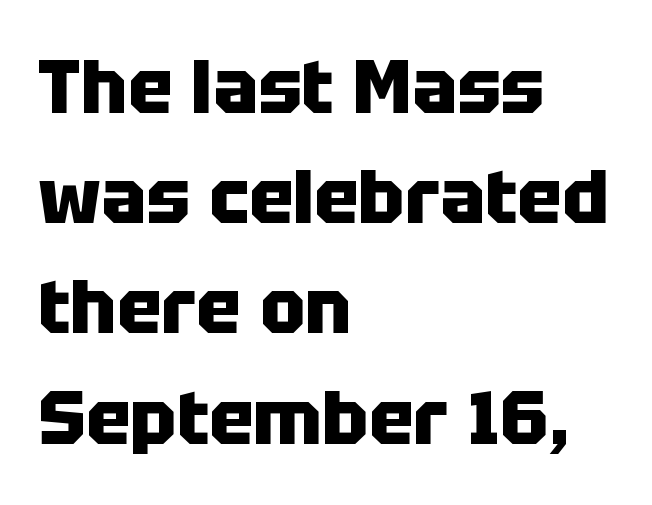
Q: Is the text bold? A: Yes.
Q: Is the text italic (slanted)? A: No, it is upright.
Q: Is the typeface a serif or a sans-serif typeface? A: Sans-serif.
Q: Is the text underlined? A: No.
Q: How is the paragraph aligned? A: Left-aligned.
Q: Is the spacing between letters normal or unusually wide? A: Normal.
Q: Is the spacing between lines tight, normal or loose? A: Normal.
Q: Width (condensed, normal, or wide)? A: Normal.
Q: Stroke contrast? A: Low.
Q: x-height? A: Large.
Q: Monospaced? A: No.
